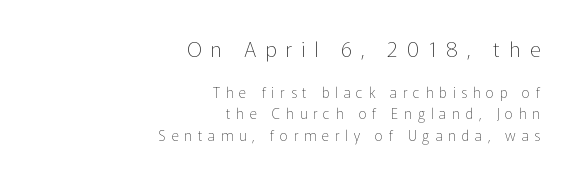
Q: Is the text bold? A: No.
Q: Is the text italic (slanted)? A: No, it is upright.
Q: Is the text underlined? A: No.
Q: How is the paragraph aligned? A: Right-aligned.
Q: Is the spacing between letters normal or unusually wide? A: Unusually wide.
Q: Is the spacing between lines tight, normal or loose? A: Normal.
Q: Which block of text is set in a larger size, the first (top) or the second (bottom)? A: The first (top) one.
